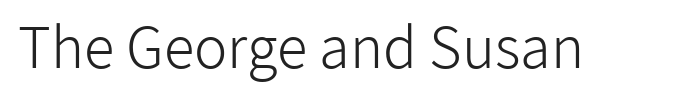
Q: Is the text bold? A: No.
Q: Is the text italic (slanted)? A: No, it is upright.
Q: Is the typeface a serif or a sans-serif typeface? A: Sans-serif.
Q: Is the text underlined? A: No.
Q: Is the spacing between letters normal or unusually wide? A: Normal.
Q: Width (condensed, normal, or wide)? A: Normal.
Q: Stroke contrast? A: Low.
Q: x-height? A: Medium.
Q: Monospaced? A: No.
